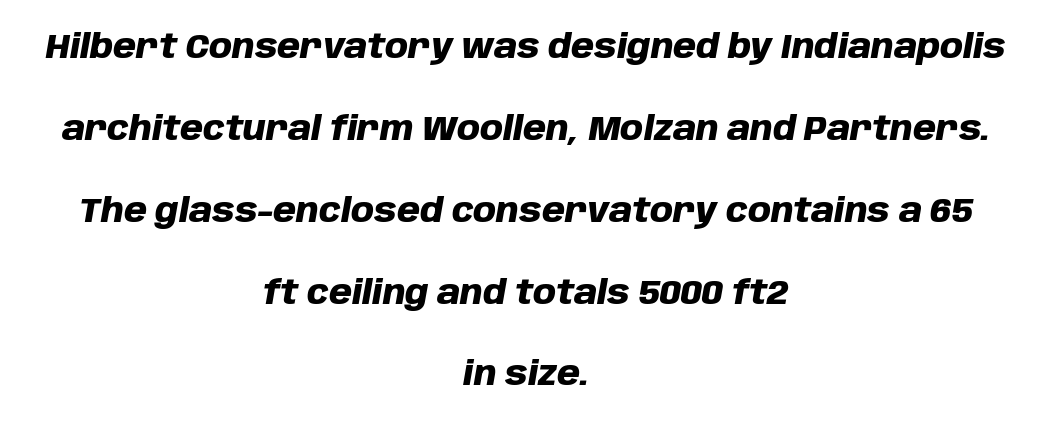
The image shows 33 px heavy type, italic (leaning right); set centered, loose line spacing (2.48x), normal letter spacing, not underlined; low stroke contrast and a large x-height.
